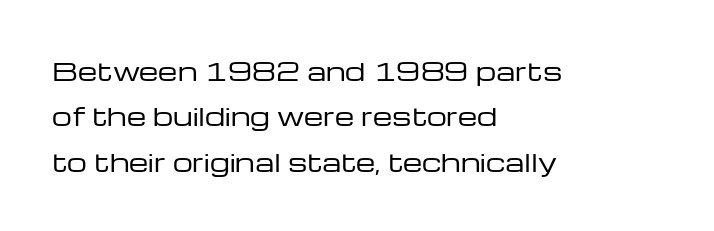
No word sits above an underline. Between one letter and the next there's only the usual sliver of space. On a weight scale, this lands at 450 or below. The lettering stays uniformly vertical, giving the passage a roman look.
